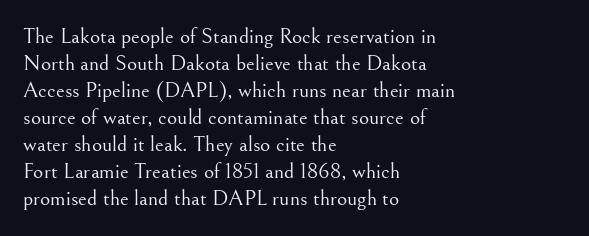
The image shows 22 px text type, upright; set left-aligned, line spacing 1.23x, normal letter spacing, not underlined.
